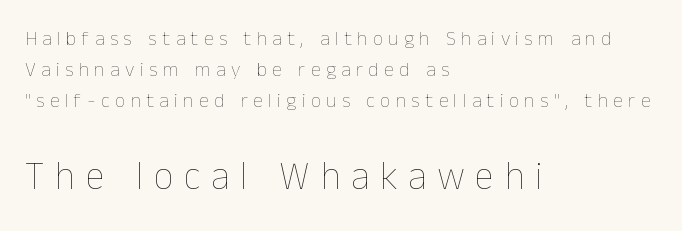
Q: Is the text bold? A: No.
Q: Is the text italic (slanted)? A: No, it is upright.
Q: Is the text underlined? A: No.
Q: How is the paragraph aligned? A: Left-aligned.
Q: Is the spacing between letters normal or unusually wide? A: Unusually wide.
Q: Is the spacing between lines tight, normal or loose? A: Normal.
Q: Which block of text is set in a larger size, the first (top) or the second (bottom)? A: The second (bottom) one.
Q: Width (condensed, normal, or wide)? A: Normal.
Q: Stroke contrast? A: Low.
Q: x-height? A: Medium.
Q: Monospaced? A: No.
